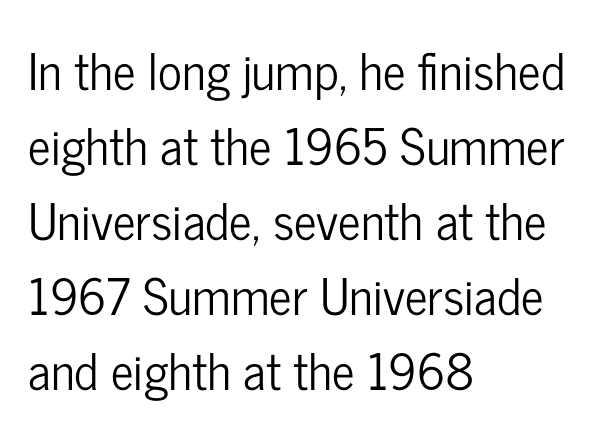
The image shows 50 px condensed sans-serif type, upright; set left-aligned, normal line spacing (1.5x), normal letter spacing, not underlined; low stroke contrast and a medium x-height.
